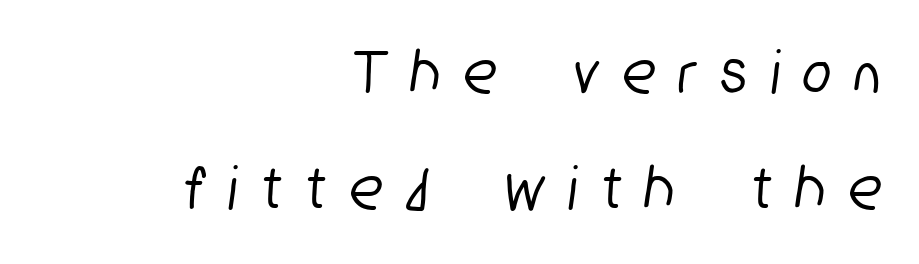
The image shows 65 px condensed sans-serif type; set right-aligned, line spacing 1.79x, unusually wide letter spacing (+0.39 em), not underlined; low stroke contrast and a medium x-height.
